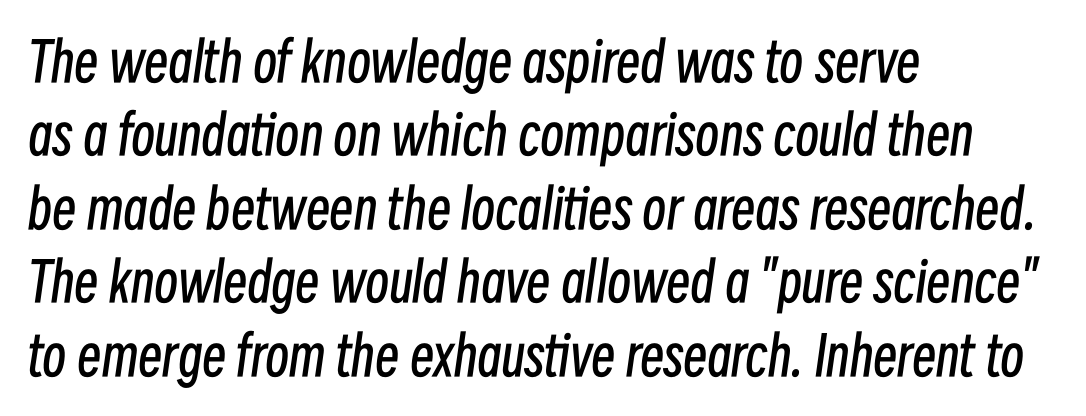
{"italic": "yes", "lean": "right", "slant_degrees": 8, "bold": "no", "weight": "regular", "width": "condensed", "stroke_contrast": "low", "x_height": "medium", "monospaced": "no", "underline": "no", "align": "left", "line_spacing": "normal", "line_spacing_ratio": 1.36, "letter_spacing": "normal", "letter_spacing_em": 0.0, "glyph_px": 54}
